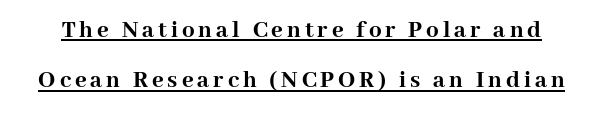
{"italic": "no", "bold": "yes", "underline": "yes", "line_spacing": "loose", "line_spacing_ratio": 2.02, "glyph_px": 25}
